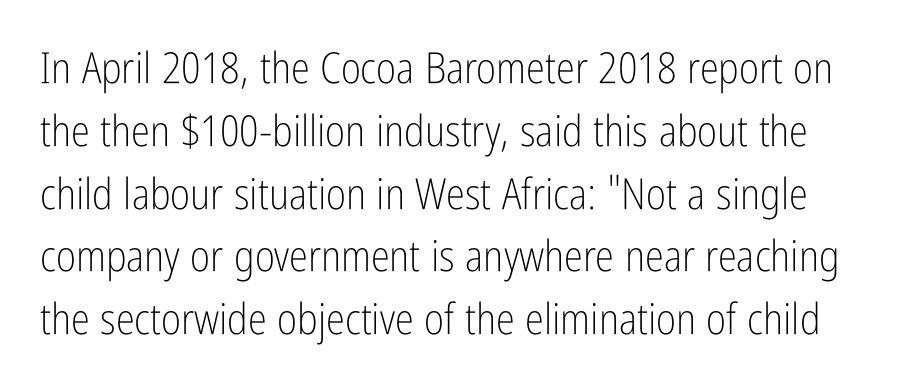
The leading is moderate, giving the passage an even texture. Characters remain perfectly vertical along every line. Descenders are the only things crossing below the line. These lines are composed in type without serifs. Stroke mass is kept to a normal reading level or below. The passage shown is typed in a proportional face where columns would drift.
